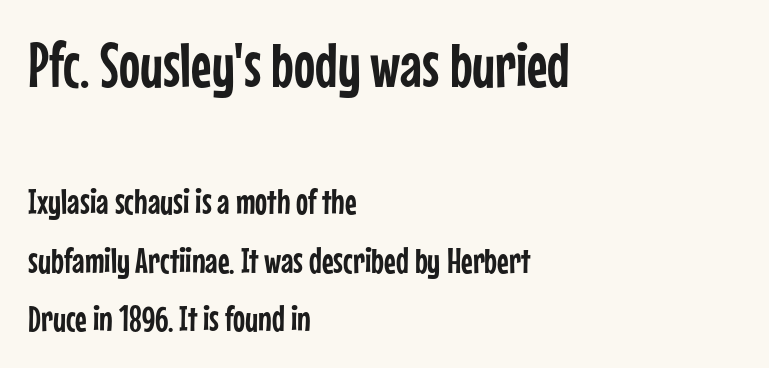
Horizontal bands of white between lines are of average thickness. Italic: no, the glyphs are upright roman. The face used here is proportionally spaced, like ordinary book or web type. Serifs: no, the terminals of the letterforms are clean. Just letters on the line, the space beneath them empty.
